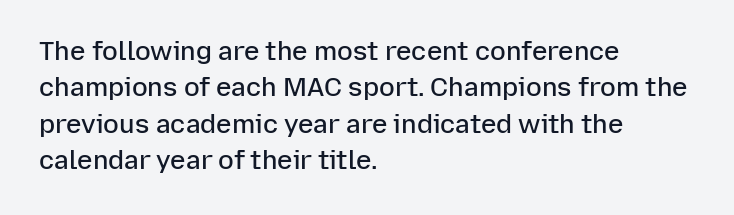
Q: Is the text bold? A: Semi-bold.
Q: Is the text italic (slanted)? A: No, it is upright.
Q: Is the text underlined? A: No.
Q: How is the paragraph aligned? A: Left-aligned.
Q: Is the spacing between letters normal or unusually wide? A: Normal.
Q: Is the spacing between lines tight, normal or loose? A: Normal.
